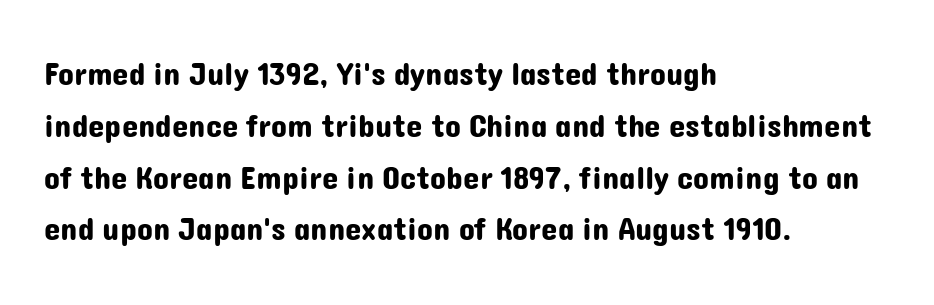
The foot of each line stays bare and open. The type sits square on the baseline with zero lean. The lines are quadded left. The rendering keeps characters at their native spacing. Regarding serifs, this sample does without them.
